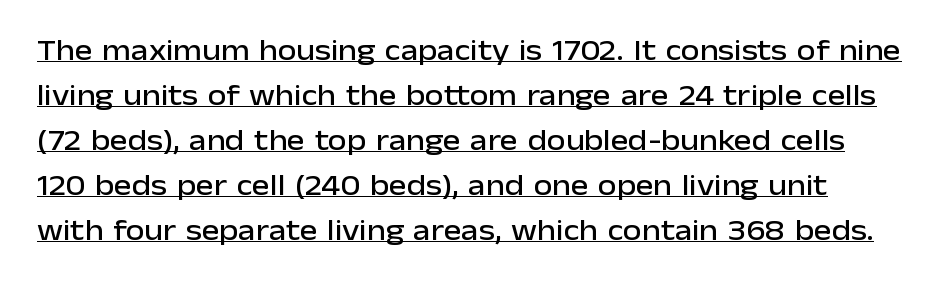
{"serif": "no", "italic": "no", "width": "normal", "stroke_contrast": "low", "x_height": "medium", "monospaced": "no", "underline": "yes", "line_spacing": "normal", "line_spacing_ratio": 1.5, "letter_spacing": "normal", "letter_spacing_em": 0.0, "glyph_px": 30}
